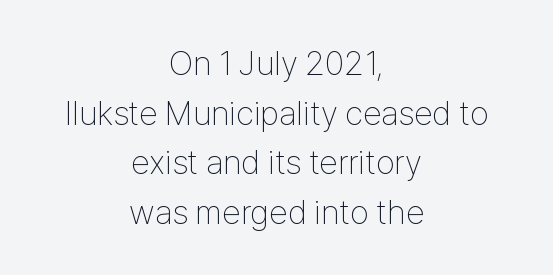
Q: Is the text bold? A: No.
Q: Is the text italic (slanted)? A: No, it is upright.
Q: Is the typeface a serif or a sans-serif typeface? A: Sans-serif.
Q: Is the text underlined? A: No.
Q: How is the paragraph aligned? A: Centered.
Q: Is the spacing between letters normal or unusually wide? A: Normal.
Q: Is the spacing between lines tight, normal or loose? A: Normal.
Q: Width (condensed, normal, or wide)? A: Condensed.
Q: Stroke contrast? A: Low.
Q: x-height? A: Medium.
Q: Monospaced? A: No.
